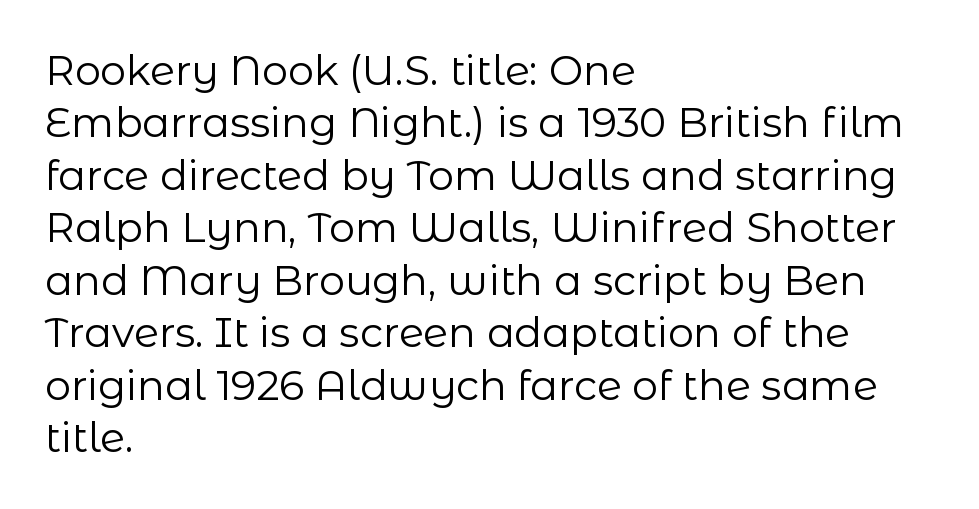
Q: Is the text bold? A: No.
Q: Is the text italic (slanted)? A: No, it is upright.
Q: Is the typeface a serif or a sans-serif typeface? A: Sans-serif.
Q: Is the text underlined? A: No.
Q: How is the paragraph aligned? A: Left-aligned.
Q: Is the spacing between letters normal or unusually wide? A: Normal.
Q: Is the spacing between lines tight, normal or loose? A: Normal.
Q: Width (condensed, normal, or wide)? A: Normal.
Q: Stroke contrast? A: Low.
Q: x-height? A: Medium.
Q: Monospaced? A: No.
